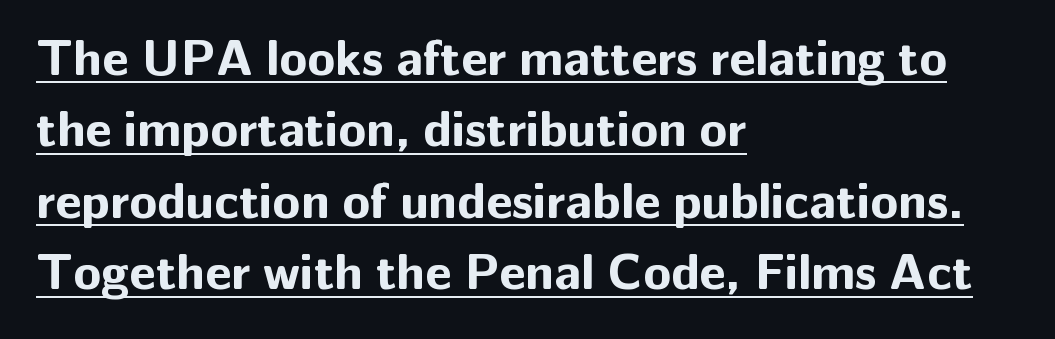
Q: Is the text bold? A: Yes.
Q: Is the text italic (slanted)? A: No, it is upright.
Q: Is the typeface a serif or a sans-serif typeface? A: Sans-serif.
Q: Is the text underlined? A: Yes.
Q: How is the paragraph aligned? A: Left-aligned.
Q: Is the spacing between letters normal or unusually wide? A: Normal.
Q: Is the spacing between lines tight, normal or loose? A: Normal.
Q: Width (condensed, normal, or wide)? A: Normal.
Q: Stroke contrast? A: Low.
Q: x-height? A: Medium.
Q: Monospaced? A: No.
